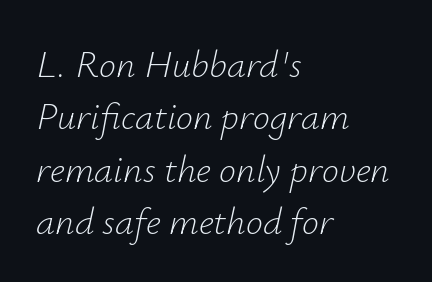
The image shows 38 px light type, italic (leaning right); set left-aligned, normal line spacing (1.38x), normal letter spacing, not underlined; low stroke contrast and a small x-height.
